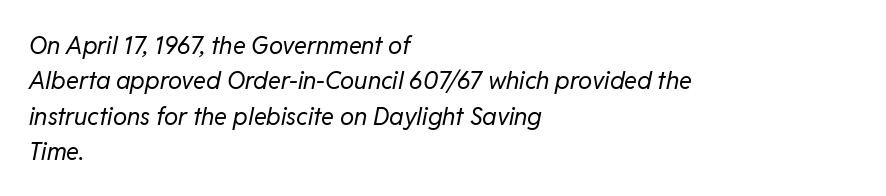
Q: Is the text bold? A: No.
Q: Is the text italic (slanted)? A: Yes, it leans right by about 11 degrees.
Q: Is the text underlined? A: No.
Q: How is the paragraph aligned? A: Left-aligned.
Q: Is the spacing between letters normal or unusually wide? A: Normal.
Q: Is the spacing between lines tight, normal or loose? A: Normal.
